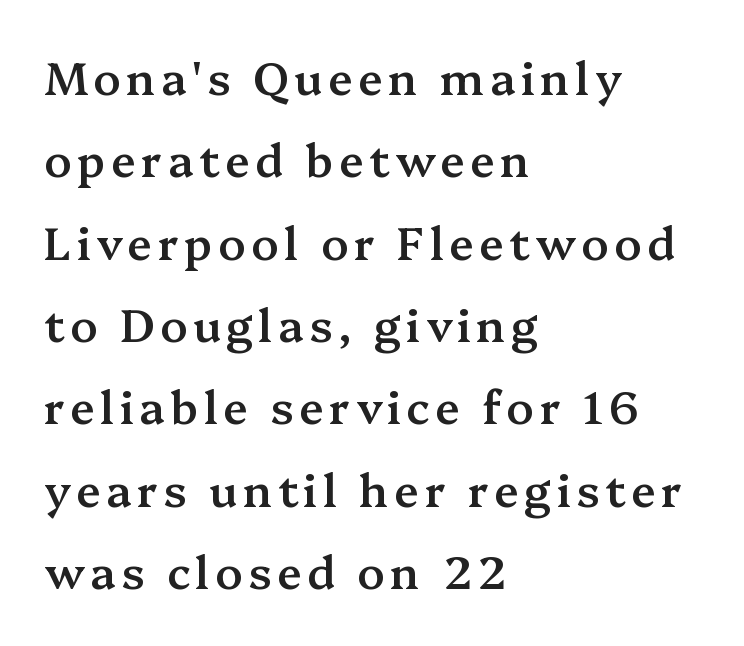
These lines are rendered in a variable-pitch font. The area under the type is left untouched. The face used here is a semibold: visibly heavier than regular, lighter than bold. A classic flush-left, rag-right setting is used for this passage.
